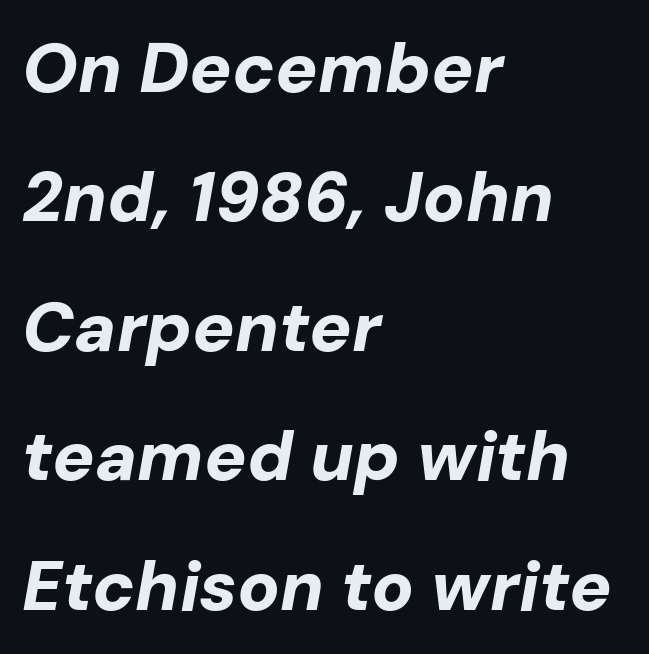
{"italic": "yes", "lean": "right", "slant_degrees": 10, "bold": "yes", "weight": "bold", "width": "normal", "stroke_contrast": "low", "x_height": "medium", "monospaced": "no", "underline": "no", "align": "left", "line_spacing_ratio": 1.85, "letter_spacing": "normal", "letter_spacing_em": 0.0, "glyph_px": 70}
